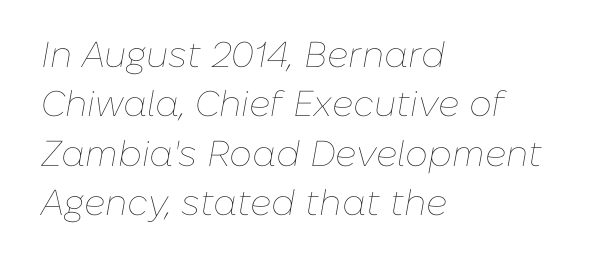
Does the lettering tilt? It does — this is italic. The text block is weighted toward the left margin, trailing off unevenly rightward. Nobody drew a line under any word here. Students, observe: this is what conventionally led text looks like. The passage shown is not bold in any degree.
